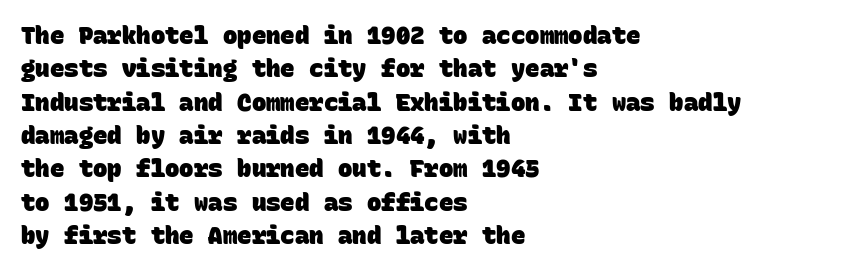
The ragged edge is on the right, which tells us the setting is flush left. Words appear dense and cohesive because spacing is normal. Honestly, there is no underline to notice here at all. Honestly, the row spacing looks completely unremarkable. These words are printed bold, with thick strokes throughout.
